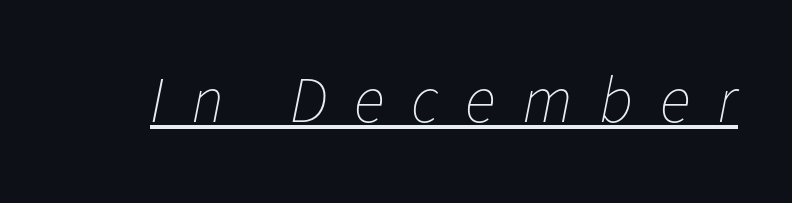
{"italic": "yes", "lean": "right", "slant_degrees": 11, "bold": "no", "weight": "thin", "width": "normal", "stroke_contrast": "low", "x_height": "medium", "monospaced": "no", "underline": "yes", "letter_spacing": "wide", "letter_spacing_em": 0.41, "glyph_px": 65}
